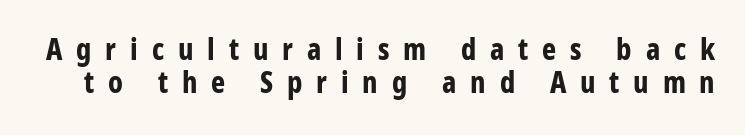
It's the straight-up-and-down kind of type. Unlike a traditional serif, this face leaves its strokes unadorned. What weight is shown? A full bold with thick strokes. Anything drawn beneath the words? Only blank space. A typesetter would call this leading minimal, almost set solid. Is the letter spacing exaggerated? Yes — the characters are pushed far apart.
